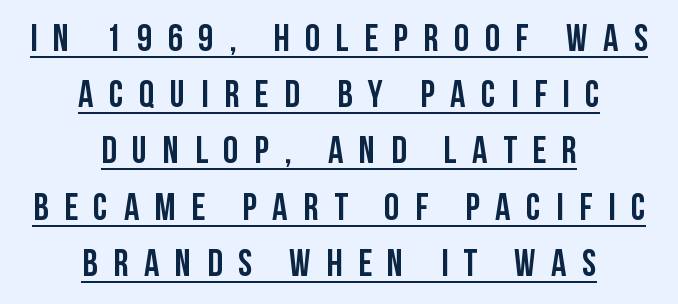
The characters display no serif detailing; their extremities are plain. Underline: present. No italicization has been applied; the sample stays upright. You could only call the tracking loose — the letters float apart. Is this a fixed-width face? No — the glyphs have proportional, varying widths. Reading down the block, each line starts at a different indent, mirrored at its end.
